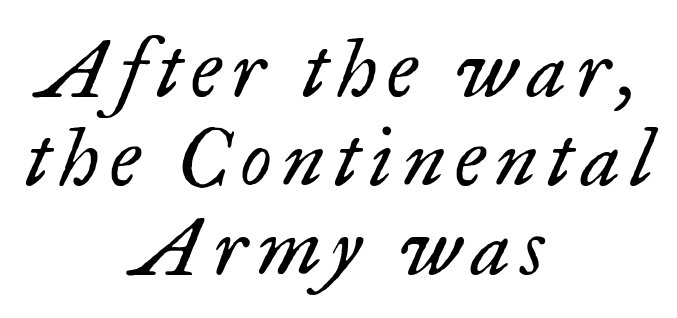
The image shows 80 px regular-weight serif type, italic (leaning right); set centered, tight line spacing (1.11x), not underlined; low stroke contrast and a small x-height.
